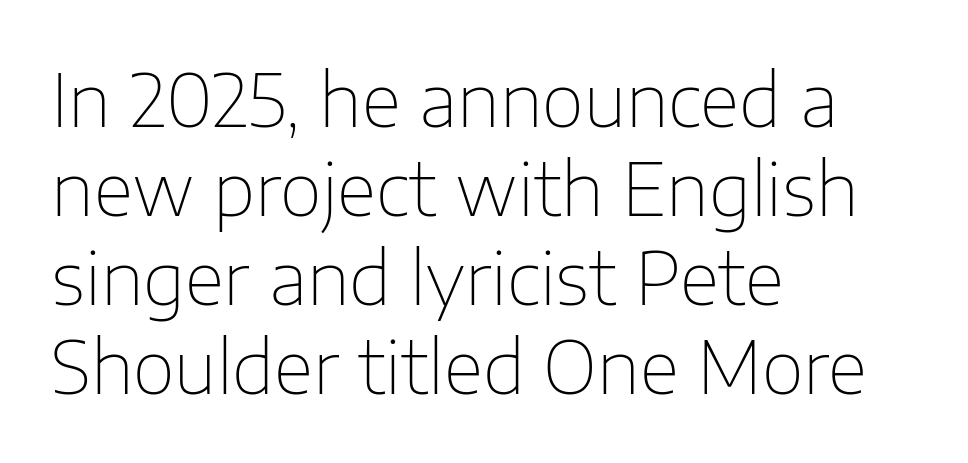
The image shows 73 px thin sans-serif type, upright; set left-aligned, line spacing 1.22x, normal letter spacing, not underlined; low stroke contrast and a medium x-height.
